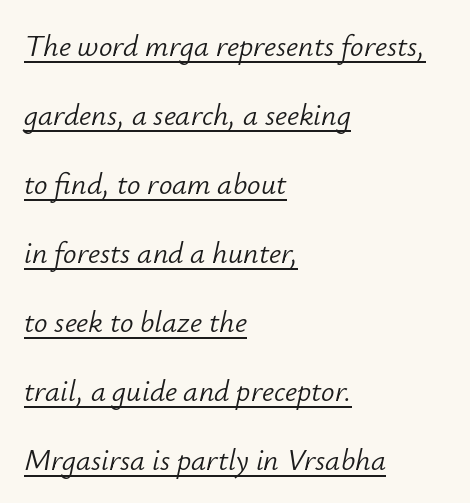
The lines are spread far apart with generous leading. You could not count columns in this text — the font is proportionally spaced. Nobody touched the tracking dial on this one. Is the type heavy? It reads as light-to-regular instead.
